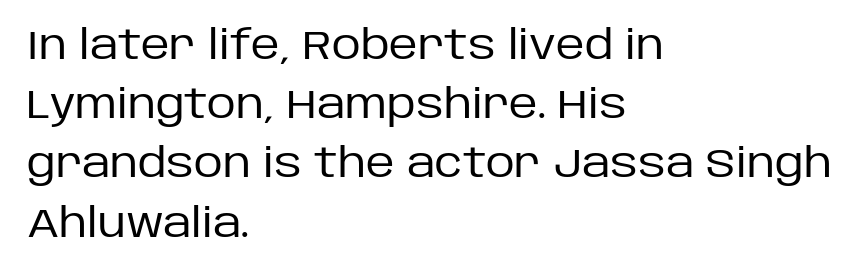
Type style note: lacks serifs. Think of a printed novel: that variable character pitch is what you see here. Is the type heavy? It reads as light-to-regular instead. These lines keep a tight, regular rhythm from letter to letter. Line spacing here is normal. The type sits square on the baseline with zero lean.
